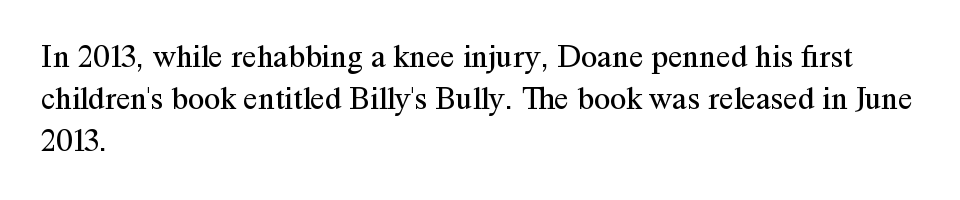
Q: Is the text bold? A: No.
Q: Is the text italic (slanted)? A: No, it is upright.
Q: Is the typeface a serif or a sans-serif typeface? A: Serif.
Q: Is the text underlined? A: No.
Q: How is the paragraph aligned? A: Left-aligned.
Q: Is the spacing between letters normal or unusually wide? A: Normal.
Q: Is the spacing between lines tight, normal or loose? A: Normal.
Q: Width (condensed, normal, or wide)? A: Normal.
Q: Stroke contrast? A: Medium.
Q: x-height? A: Medium.
Q: Monospaced? A: No.
